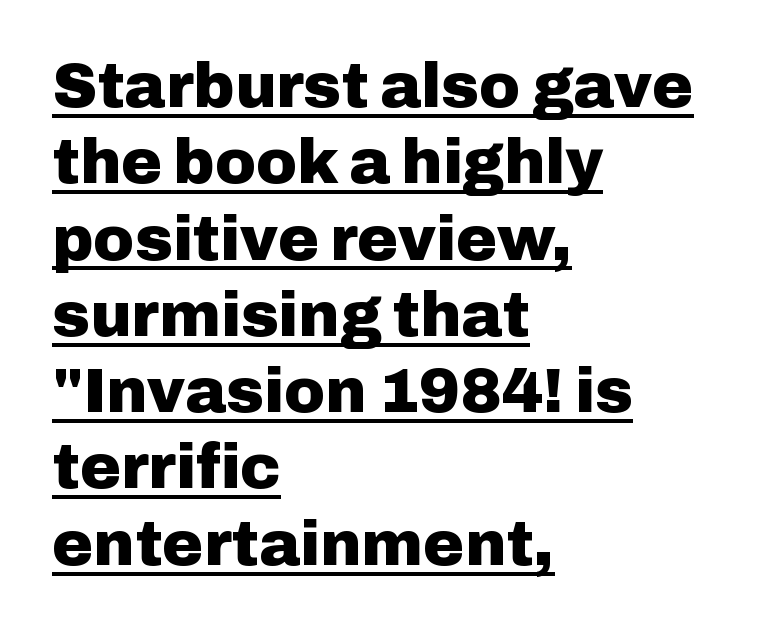
The image shows 62 px heavy sans-serif type, upright; set left-aligned, line spacing 1.23x, normal letter spacing, underlined; low stroke contrast and a medium x-height.
